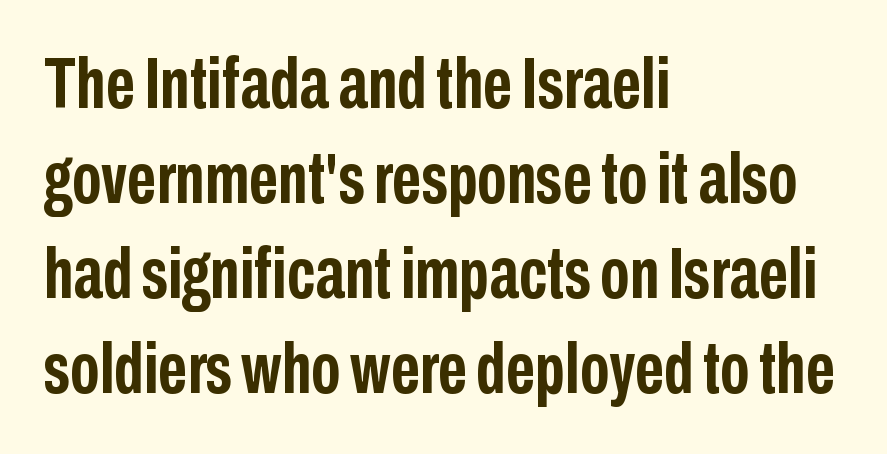
The image shows 72 px semibold, condensed sans-serif type, upright; set left-aligned, normal line spacing (1.32x), normal letter spacing, not underlined; low stroke contrast and a medium x-height.
